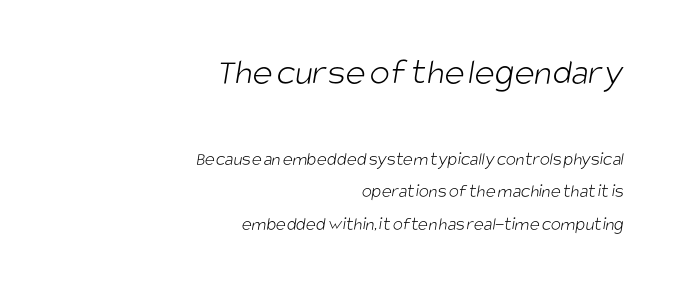
The text block is weighted toward the right margin, trailing off unevenly leftward. A student would notice the top passage is typeset larger than what follows. Here the designer chose a conventional face with non-uniform glyph widths. On a weight scale, this lands at 450 or below. Standard letterfit; no display-style spreading of the glyphs. Type without underlining.
